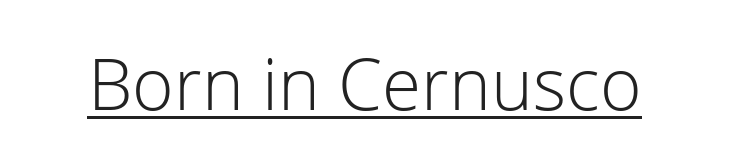
This reads as an unemphasized weight, regular at the heaviest. Underline: present. No feet cap the strokes, marking this as sans-serif type. Default kerning and tracking; the words read as compact shapes. You could not count columns in this text — the font is proportionally spaced.
